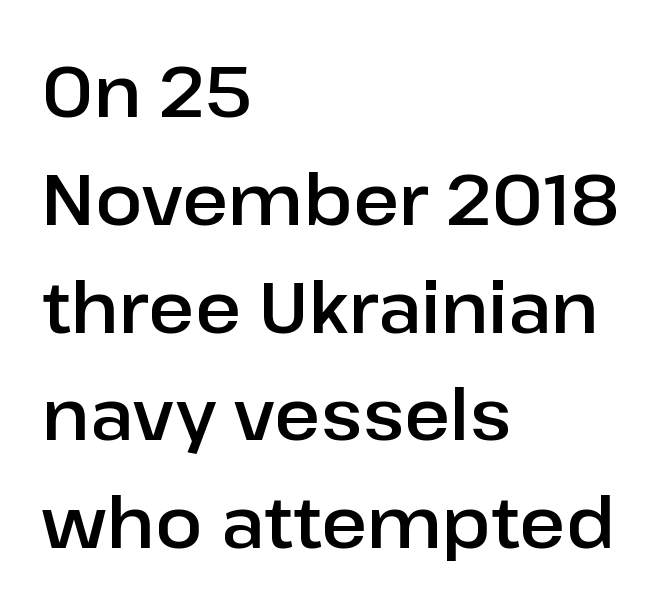
Q: Is the text italic (slanted)? A: No, it is upright.
Q: Is the typeface a serif or a sans-serif typeface? A: Sans-serif.
Q: Is the text underlined? A: No.
Q: How is the paragraph aligned? A: Left-aligned.
Q: Is the spacing between letters normal or unusually wide? A: Normal.
Q: Is the spacing between lines tight, normal or loose? A: Normal.
Q: Width (condensed, normal, or wide)? A: Normal.
Q: Stroke contrast? A: Low.
Q: x-height? A: Medium.
Q: Monospaced? A: No.
